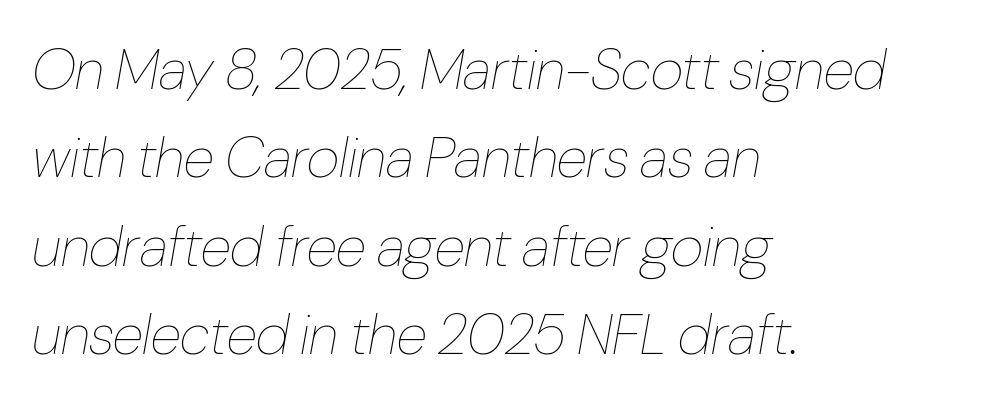
{"italic": "yes", "lean": "right", "slant_degrees": 10, "bold": "no", "weight": "thin", "width": "condensed", "stroke_contrast": "low", "x_height": "medium", "monospaced": "no", "underline": "no", "align": "left", "line_spacing": "normal", "line_spacing_ratio": 1.55, "letter_spacing": "normal", "letter_spacing_em": 0.0, "glyph_px": 57}
